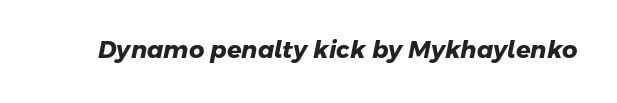
Q: Is the text bold? A: Yes.
Q: Is the text underlined? A: No.
Q: Is the spacing between letters normal or unusually wide? A: Normal.
